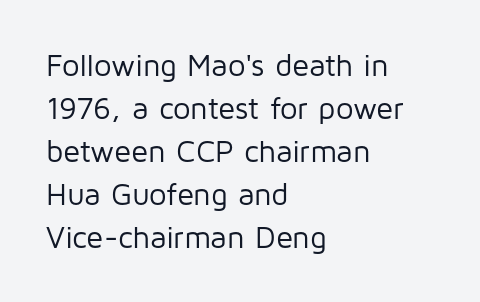
A roman cut, with each character standing at attention. The setting favours the left margin, as ordinary paragraphs usually do. Baseline-to-baseline distance is the conventional proportion of letter height. The type is set solid horizontally, with unmodified tracking. Bare-footed words on every line.
